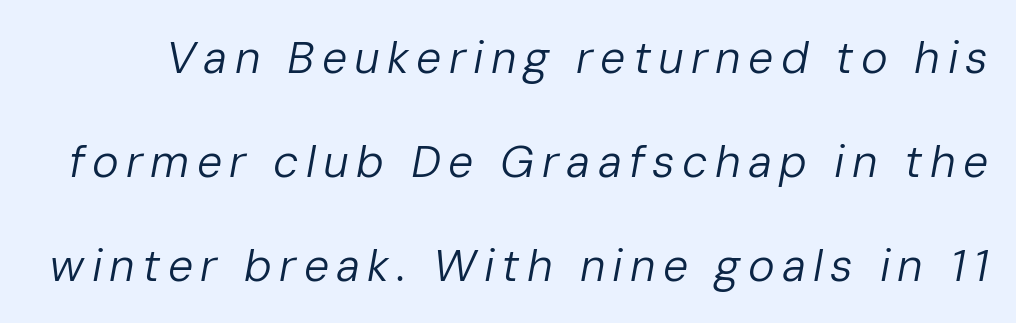
The image shows 45 px regular-weight type, italic (leaning right); set loose line spacing (2.31x), not underlined; low stroke contrast and a medium x-height.
